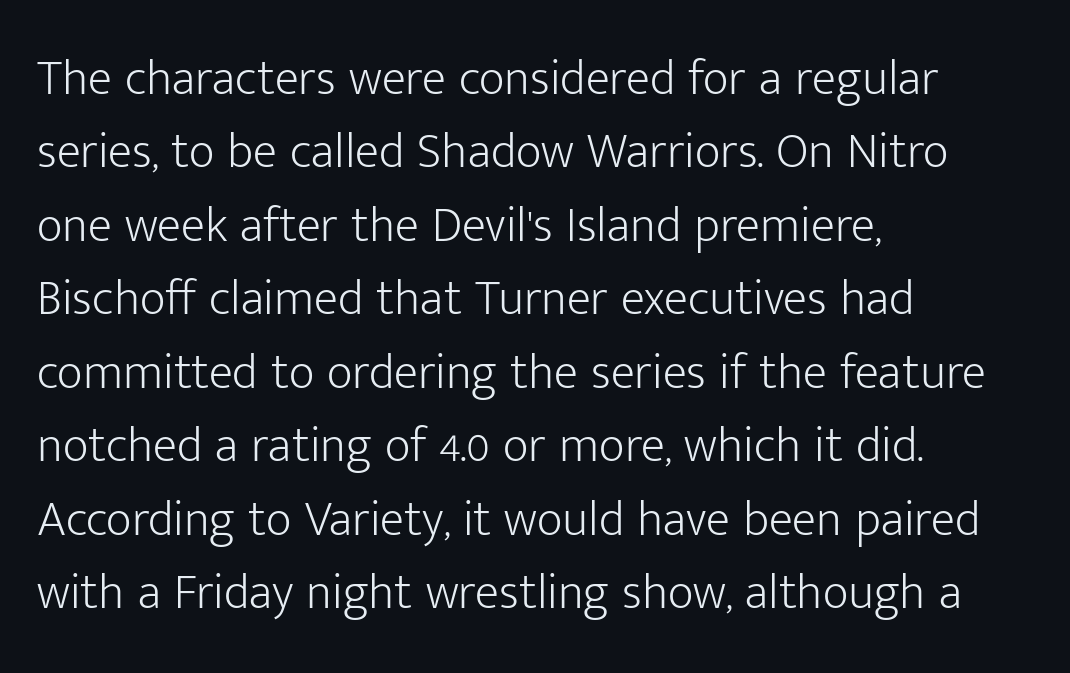
Serif or sans? Sans — the stroke terminals are bare. Letter spacing: default. You could not count columns in this text — the font is proportionally spaced. What's the leading like? Ordinary, nothing unusual.
